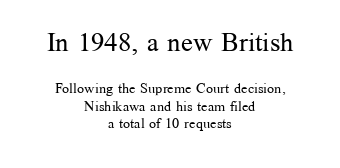
The image shows 26 px text type, upright; set centered, normal line spacing (1.27x), normal letter spacing, not underlined; the first (top) block is 1.86x larger.
